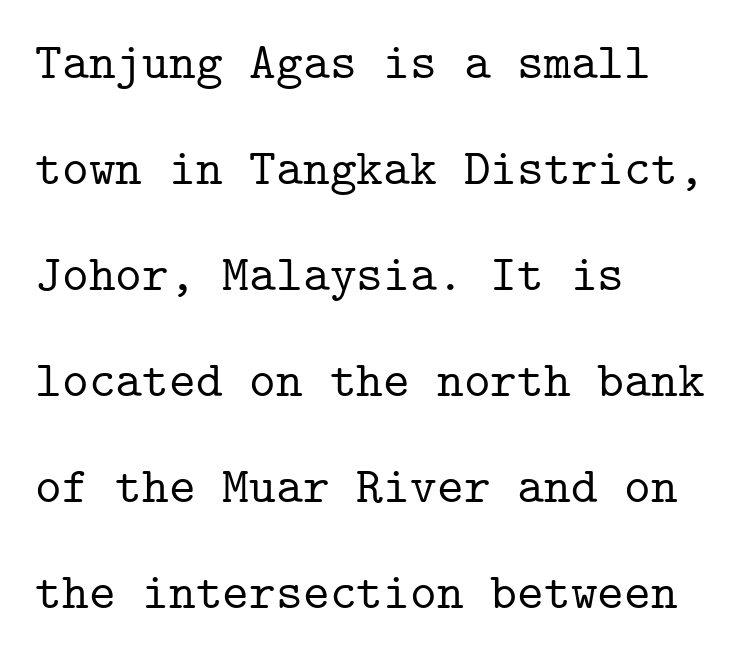
The image shows 51 px serif type, upright, monospaced; set left-aligned, loose line spacing (2.08x), normal letter spacing, not underlined; low stroke contrast and a medium x-height.
